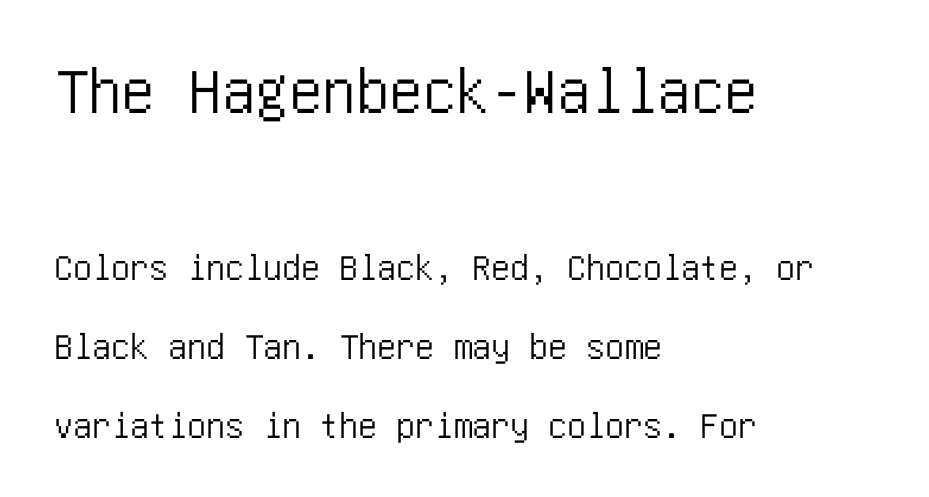
The image shows 67 px condensed sans-serif type, upright; set left-aligned, loose line spacing (2.07x), normal letter spacing, not underlined; the first (top) block is 1.76x larger; low stroke contrast and a large x-height.
